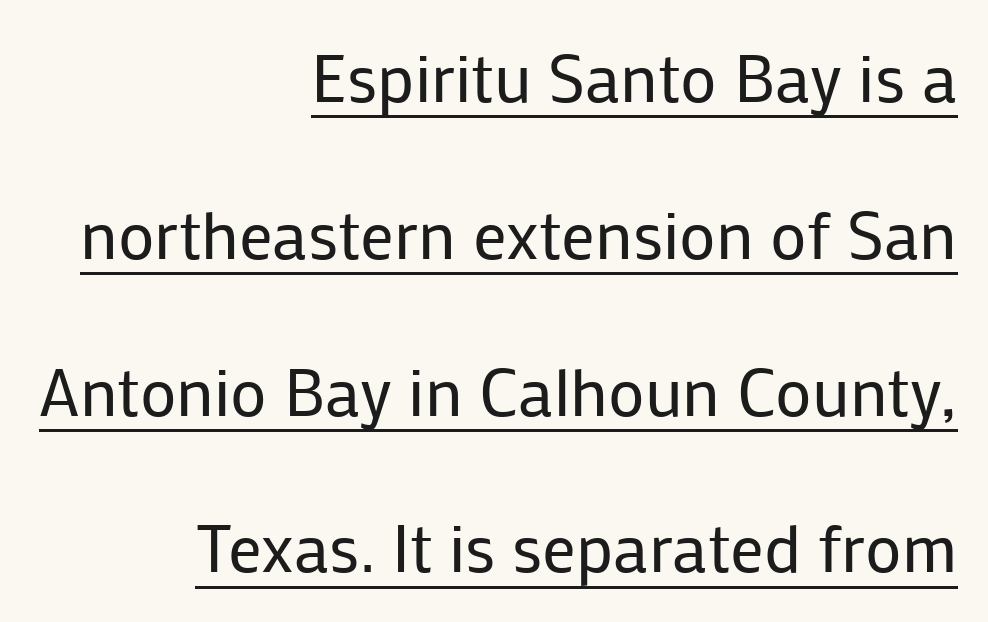
Q: Is the text bold? A: No.
Q: Is the text italic (slanted)? A: No, it is upright.
Q: Is the typeface a serif or a sans-serif typeface? A: Sans-serif.
Q: Is the text underlined? A: Yes.
Q: How is the paragraph aligned? A: Right-aligned.
Q: Is the spacing between letters normal or unusually wide? A: Normal.
Q: Is the spacing between lines tight, normal or loose? A: Loose.
Q: Width (condensed, normal, or wide)? A: Normal.
Q: Stroke contrast? A: Low.
Q: x-height? A: Medium.
Q: Monospaced? A: No.
